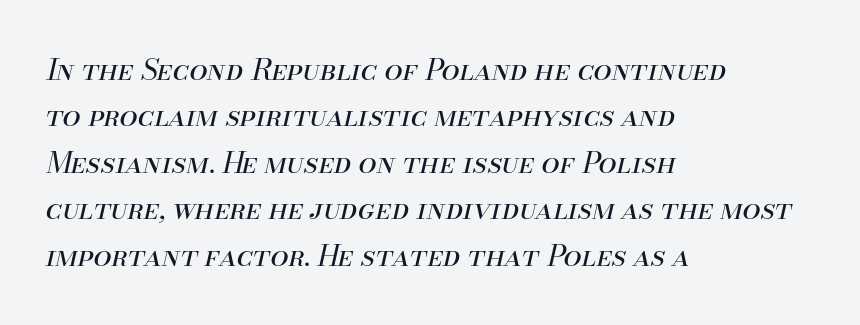
The passage shown is typed in a proportional face where columns would drift. The letters sit at their default tracking, neither squeezed nor spread. This sample uses an oblique cut, with every glyph tilted off the vertical. These glyphs show unthickened strokes, regular width or finer. Every row of glyphs begins at an identical x-position on the left. Plain, unruled lines of type.
